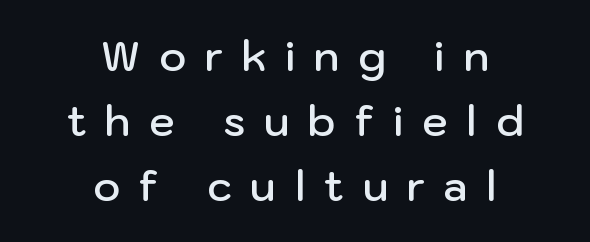
A typesetter would mark this as roman, not italic. Check under the words: just untouched page. Think of a printed novel: that variable character pitch is what you see here. This block has exactly the height ordinary leading produces. Look at the bottom of the vertical strokes: they stop flat, with no serifs.
